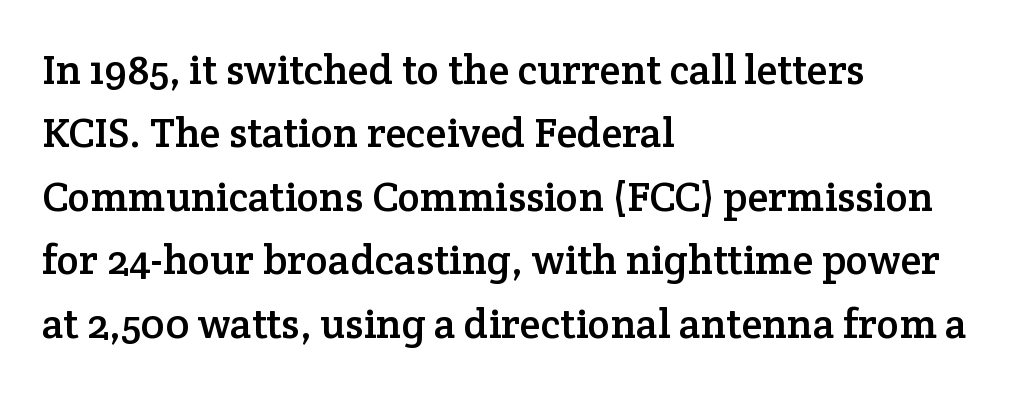
{"serif": "yes", "italic": "no", "width": "normal", "stroke_contrast": "low", "x_height": "medium", "monospaced": "no", "underline": "no", "align": "left", "line_spacing": "normal", "line_spacing_ratio": 1.51, "letter_spacing": "normal", "letter_spacing_em": 0.0, "glyph_px": 42}
